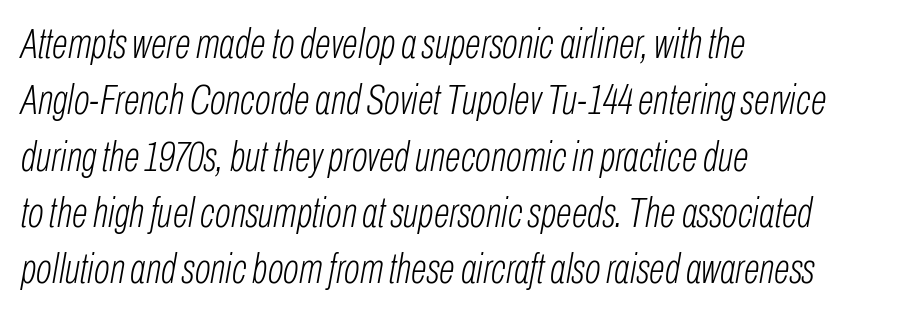
The rendering anchors every line to the left-hand side. The vertical gap from one line to the next is medium. Looking at the ascenders, they clearly lean. A light-to-regular cut is what we see here. Spacing verdict: proportional, widths tailored to each character. Words appear dense and cohesive because spacing is normal.
